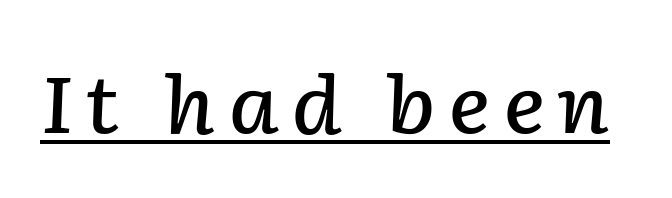
Q: Is the text bold? A: Semi-bold.
Q: Is the text italic (slanted)? A: Yes, it leans right by about 2 degrees.
Q: Is the text underlined? A: Yes.
Q: Width (condensed, normal, or wide)? A: Normal.
Q: Stroke contrast? A: Low.
Q: x-height? A: Medium.
Q: Monospaced? A: No.
